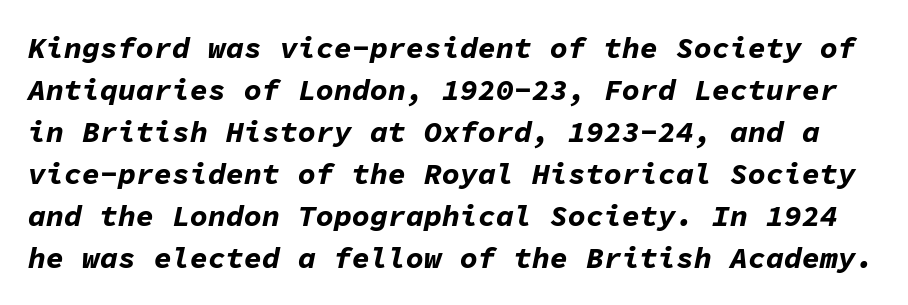
The image shows 30 px bold type, italic (leaning right), monospaced; set normal line spacing (1.4x), normal letter spacing, not underlined; low stroke contrast and a medium x-height.
